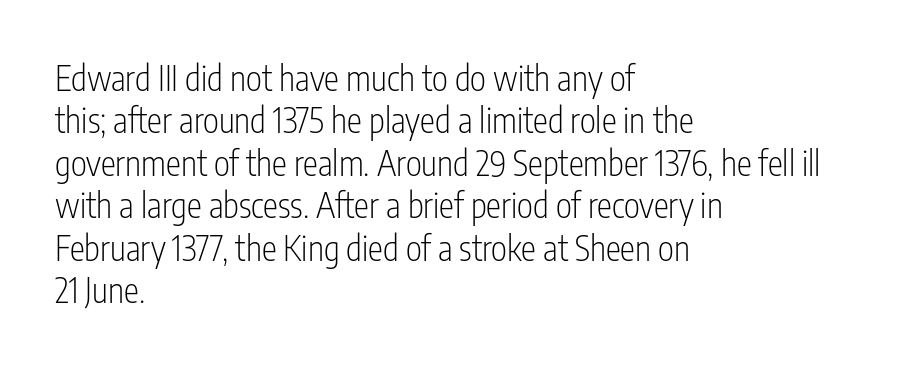
{"serif": "no", "italic": "no", "bold": "no", "weight": "light", "width": "condensed", "stroke_contrast": "low", "x_height": "medium", "monospaced": "no", "underline": "no", "align": "left", "line_spacing": "normal", "line_spacing_ratio": 1.25, "letter_spacing": "normal", "letter_spacing_em": 0.0, "glyph_px": 34}
